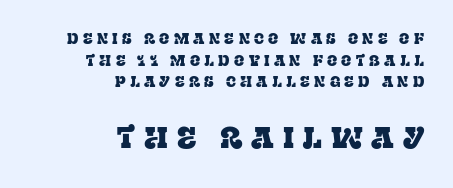
Honestly, the letter spacing is so wide it's the main thing you notice. The setting favours the right margin, as signatures and pull-quotes sometimes do. The lettering holds an erect, upright posture throughout. Here the designer chose a conventional face with non-uniform glyph widths. Letters rest on an invisible, unmarked baseline.
